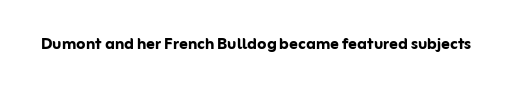
The letterforms sit shoulder to shoulder at normal distance. These lines were composed using upright roman letters. Check the space under the baseline: it is left empty. The sample has been set heavy, in full bold.
